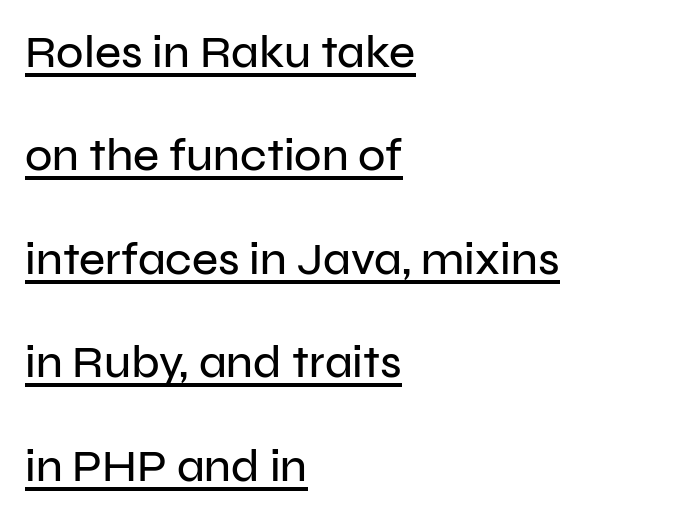
{"serif": "no", "italic": "no", "width": "normal", "stroke_contrast": "low", "x_height": "medium", "monospaced": "no", "underline": "yes", "align": "left", "line_spacing": "loose", "line_spacing_ratio": 2.3, "letter_spacing": "normal", "letter_spacing_em": 0.0, "glyph_px": 45}
